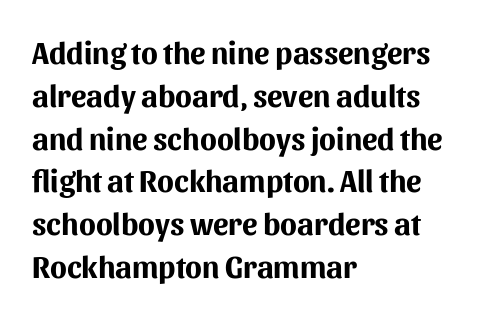
{"serif": "no", "italic": "no", "bold": "yes", "weight": "bold", "width": "normal", "stroke_contrast": "medium", "x_height": "medium", "monospaced": "no", "underline": "no", "align": "left", "line_spacing": "normal", "line_spacing_ratio": 1.38, "letter_spacing": "normal", "letter_spacing_em": 0.0, "glyph_px": 31}
